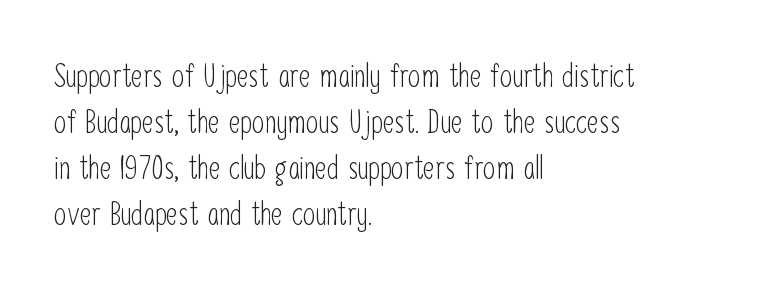
Q: Is the text bold? A: No.
Q: Is the text italic (slanted)? A: No, it is upright.
Q: Is the typeface a serif or a sans-serif typeface? A: Sans-serif.
Q: Is the text underlined? A: No.
Q: How is the paragraph aligned? A: Left-aligned.
Q: Is the spacing between letters normal or unusually wide? A: Normal.
Q: Is the spacing between lines tight, normal or loose? A: Normal.
Q: Width (condensed, normal, or wide)? A: Condensed.
Q: Stroke contrast? A: Low.
Q: x-height? A: Medium.
Q: Monospaced? A: No.
